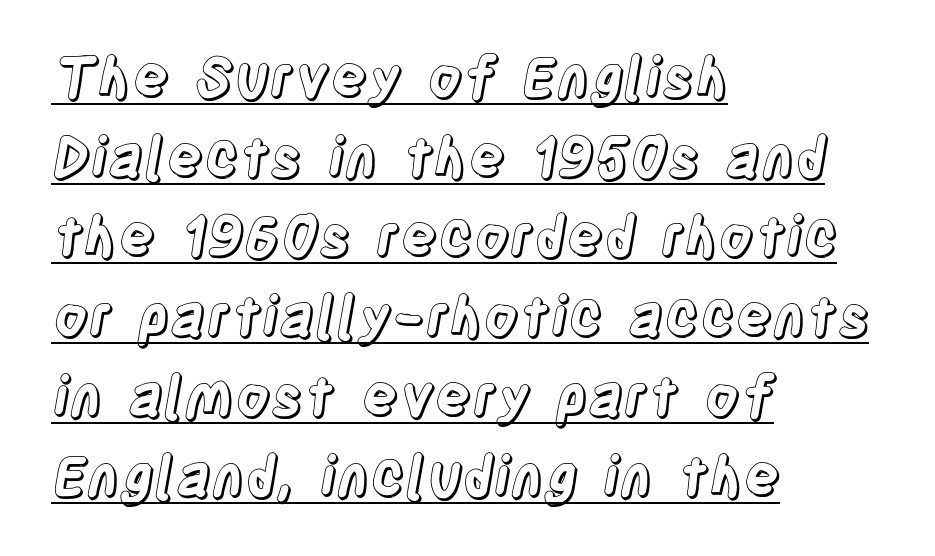
Q: Is the text italic (slanted)? A: Yes.
Q: Is the text underlined? A: Yes.
Q: How is the paragraph aligned? A: Left-aligned.
Q: Is the spacing between letters normal or unusually wide? A: Normal.
Q: Is the spacing between lines tight, normal or loose? A: Normal.
Q: Width (condensed, normal, or wide)? A: Condensed.
Q: x-height? A: Large.
Q: Monospaced? A: No.
